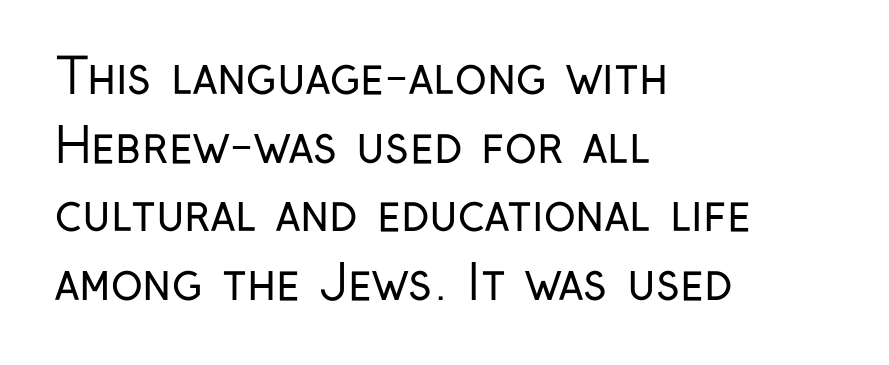
Tracking value appears to be zero — textbook default spacing. This is sans-serif lettering, the kind often seen on screens and signage. Each line starts at the same left margin while the right side varies. This rendering features lettering with no underline. Each new line begins a customary step beneath the previous one. Every character sits straight up, as roman type does.
